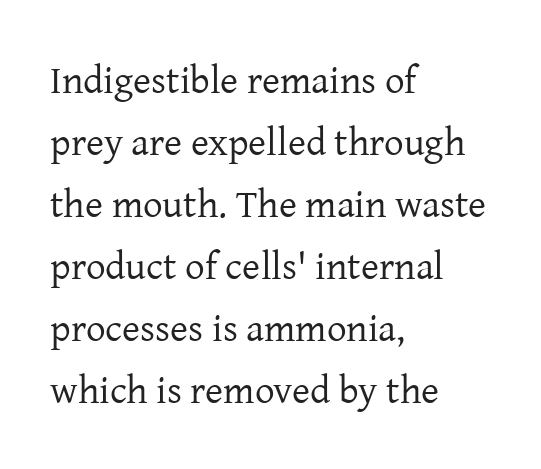
{"serif": "yes", "italic": "no", "bold": "no", "weight": "regular", "width": "normal", "stroke_contrast": "low", "x_height": "medium", "monospaced": "no", "underline": "no", "align": "left", "line_spacing": "normal", "line_spacing_ratio": 1.59, "letter_spacing": "normal", "letter_spacing_em": 0.0, "glyph_px": 39}
